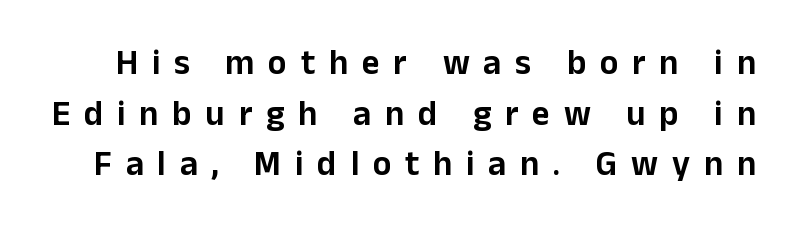
Q: Is the text italic (slanted)? A: No, it is upright.
Q: Is the typeface a serif or a sans-serif typeface? A: Sans-serif.
Q: Is the text underlined? A: No.
Q: Is the spacing between letters normal or unusually wide? A: Unusually wide.
Q: Is the spacing between lines tight, normal or loose? A: Normal.
Q: Width (condensed, normal, or wide)? A: Normal.
Q: Stroke contrast? A: Low.
Q: x-height? A: Medium.
Q: Monospaced? A: No.
